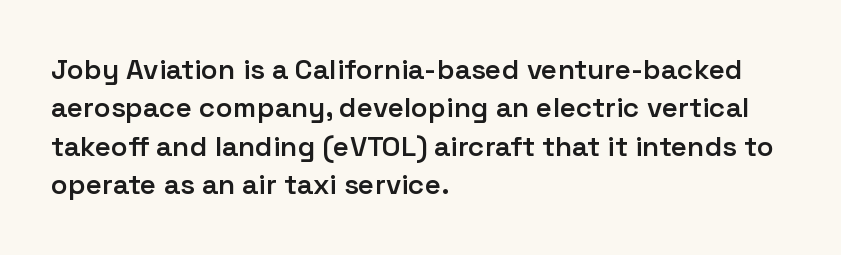
The zone under the glyphs is completely vacant. Style check: upright. You could not count columns in this text — the font is proportionally spaced. I'd call this a sans setting — the letters go barefoot. Glyph-to-glyph distance matches everyday printed text.
